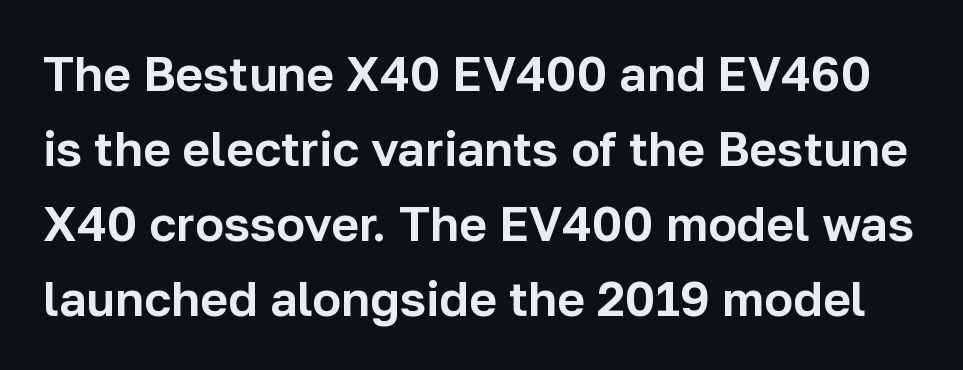
{"serif": "no", "italic": "no", "width": "normal", "stroke_contrast": "low", "x_height": "medium", "monospaced": "no", "underline": "no", "line_spacing": "normal", "line_spacing_ratio": 1.56, "letter_spacing": "normal", "letter_spacing_em": 0.0, "glyph_px": 48}
